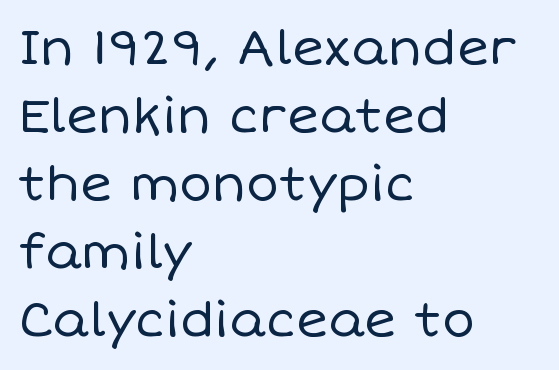
Does extra space separate the letters? No, they use regular spacing. Notice how descenders clear the ascenders below comfortably — that's standard leading. Stem width sits at or under what a default text font uses. Compared with a centered layout, this one pins lines to the left instead.
